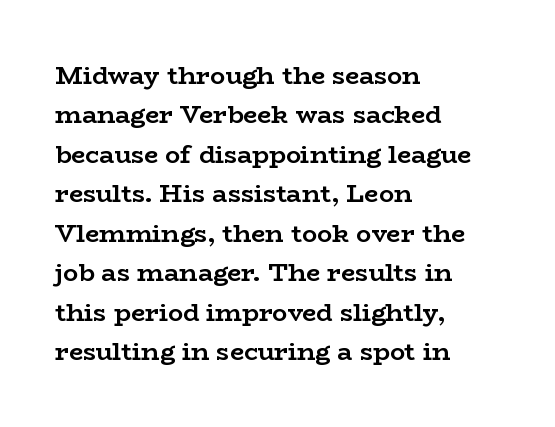
The image shows 25 px bold type, upright; set left-aligned, normal line spacing (1.58x), normal letter spacing, not underlined.
